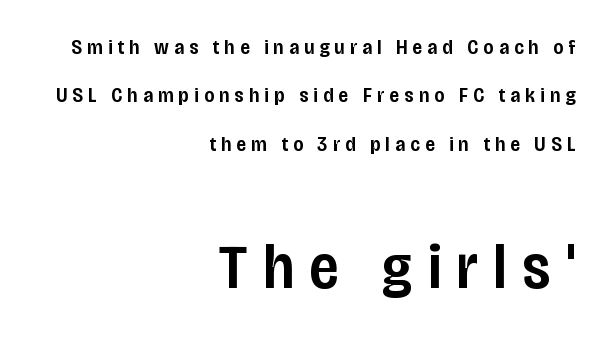
{"serif": "no", "italic": "no", "bold": "semi", "weight": "semibold", "width": "condensed", "stroke_contrast": "low", "x_height": "large", "monospaced": "no", "underline": "no", "align": "right", "line_spacing": "loose", "line_spacing_ratio": 2.3, "letter_spacing": "wide", "letter_spacing_em": 0.25, "larger_block": "second", "size_ratio": 3.0, "glyph_px": 63}
